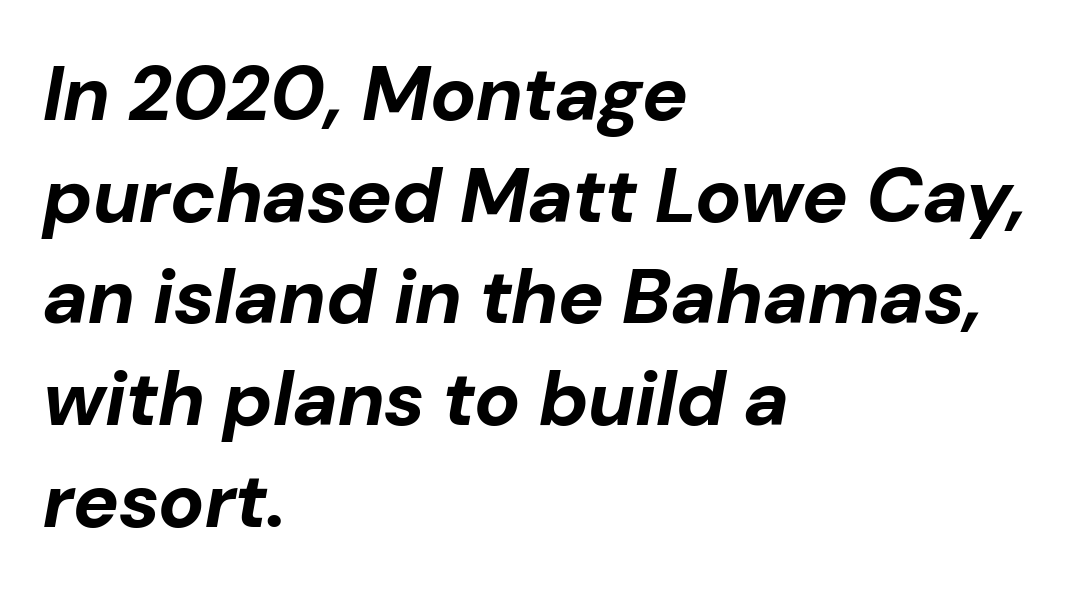
Quick note: underline off. Horizontal alignment here is leftward, the default for most running prose. Varying glyph widths throughout — classic text-font behaviour. Weight: bold. Evenly set lines give the paragraph a standard silhouette.
